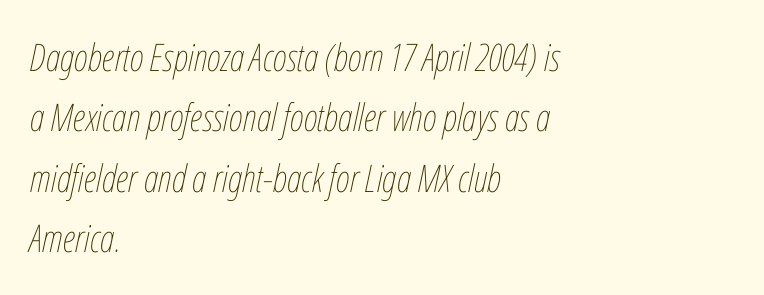
Q: Is the text bold? A: No.
Q: Is the text italic (slanted)? A: Yes, it leans right by about 12 degrees.
Q: Is the text underlined? A: No.
Q: How is the paragraph aligned? A: Left-aligned.
Q: Is the spacing between letters normal or unusually wide? A: Normal.
Q: Is the spacing between lines tight, normal or loose? A: Normal.
Q: Width (condensed, normal, or wide)? A: Condensed.
Q: Stroke contrast? A: Low.
Q: x-height? A: Medium.
Q: Monospaced? A: No.
